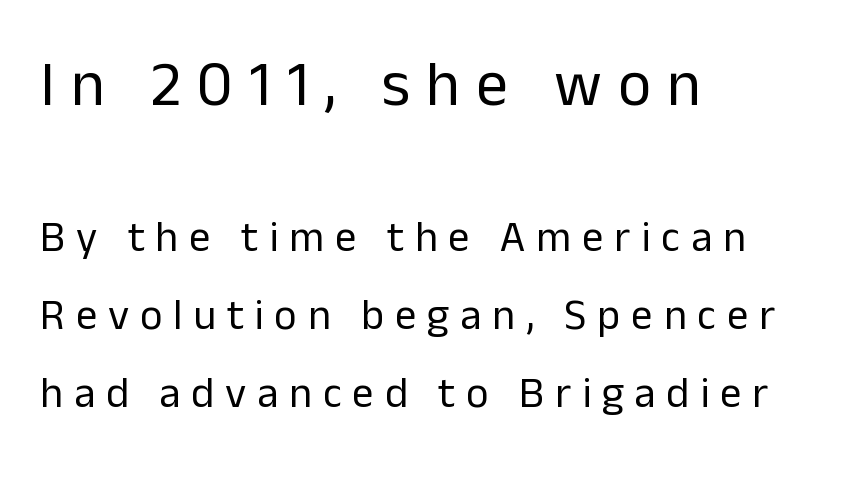
{"serif": "no", "italic": "no", "bold": "no", "weight": "regular", "width": "normal", "stroke_contrast": "low", "x_height": "medium", "monospaced": "no", "underline": "no", "align": "left", "line_spacing_ratio": 1.81, "letter_spacing": "wide", "letter_spacing_em": 0.25, "larger_block": "first", "size_ratio": 1.49, "glyph_px": 64}
